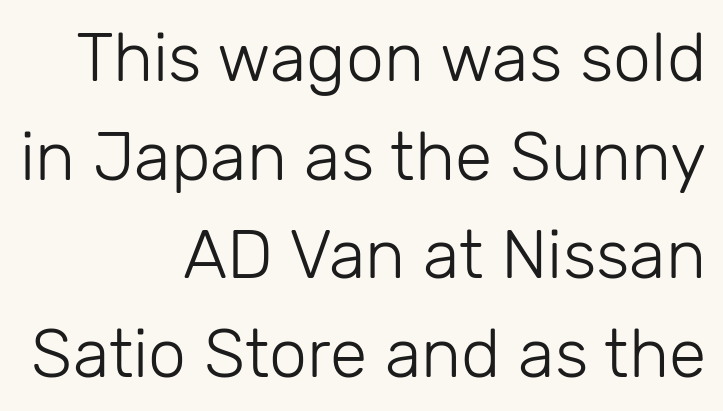
{"serif": "no", "italic": "no", "bold": "no", "weight": "light", "width": "normal", "stroke_contrast": "low", "x_height": "medium", "monospaced": "no", "underline": "no", "align": "right", "line_spacing": "normal", "line_spacing_ratio": 1.45, "letter_spacing": "normal", "letter_spacing_em": 0.0, "glyph_px": 68}
